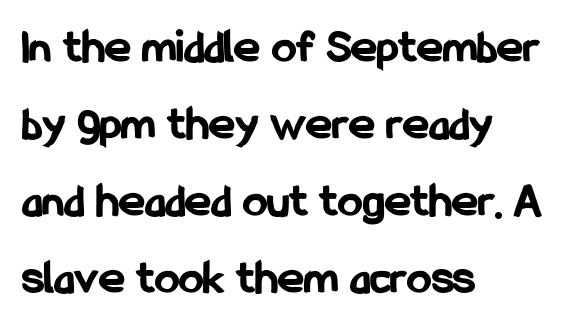
Q: Is the text bold? A: Yes.
Q: Is the text italic (slanted)? A: No, it is upright.
Q: Is the typeface a serif or a sans-serif typeface? A: Sans-serif.
Q: Is the text underlined? A: No.
Q: How is the paragraph aligned? A: Left-aligned.
Q: Is the spacing between letters normal or unusually wide? A: Normal.
Q: Is the spacing between lines tight, normal or loose? A: Normal.
Q: Width (condensed, normal, or wide)? A: Condensed.
Q: Stroke contrast? A: Low.
Q: x-height? A: Medium.
Q: Monospaced? A: No.
